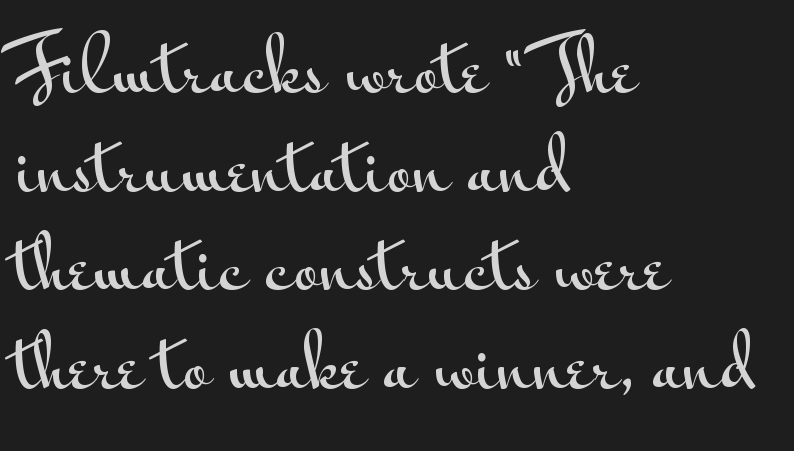
The image shows 71 px wide sans-serif type; set left-aligned, normal line spacing (1.39x), normal letter spacing, not underlined; medium stroke contrast and a small x-height.
